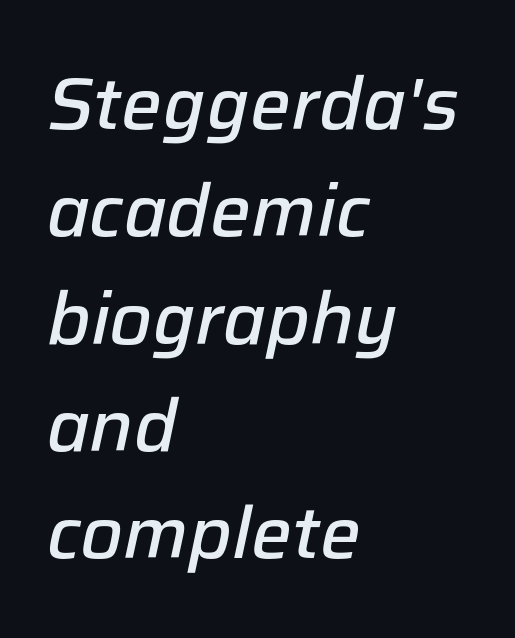
{"italic": "yes", "lean": "right", "slant_degrees": 12, "bold": "semi", "weight": "semibold", "width": "normal", "stroke_contrast": "low", "x_height": "medium", "monospaced": "no", "underline": "no", "align": "left", "line_spacing": "normal", "line_spacing_ratio": 1.49, "letter_spacing": "normal", "letter_spacing_em": 0.0, "glyph_px": 72}
